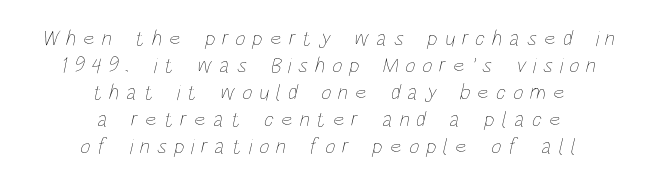
Typeset on center — no edge is straight. Bare-footed words on every line. A quiet, ordinary-to-light weight characterises the typeface. Each word looks stretched out because of the extra space between its letters.
